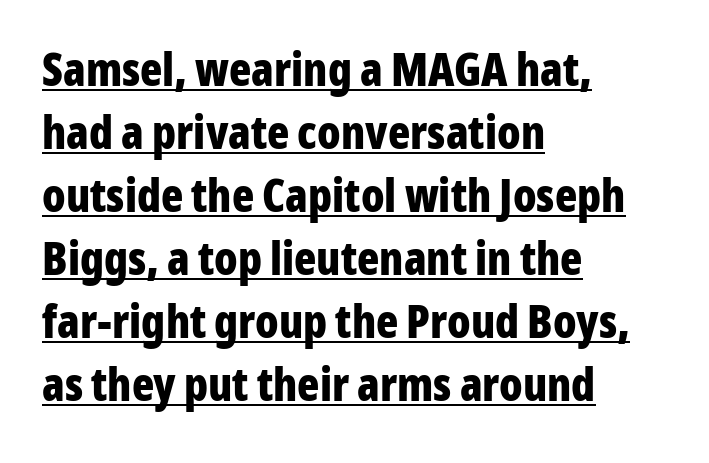
The glyphs have the mass of a bold cut. The glyphs are accompanied by a horizontal stroke just below them. A normal amount of white space separates one row of letters from the next. These lines are rendered in a variable-pitch font.
